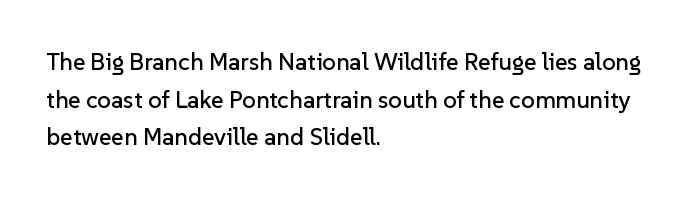
Q: Is the text italic (slanted)? A: No, it is upright.
Q: Is the text underlined? A: No.
Q: How is the paragraph aligned? A: Left-aligned.
Q: Is the spacing between letters normal or unusually wide? A: Normal.
Q: Is the spacing between lines tight, normal or loose? A: Normal.
